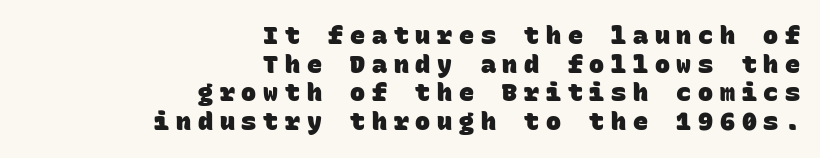
{"bold": "yes", "underline": "no", "align": "right", "line_spacing": "tight", "line_spacing_ratio": 1.15, "letter_spacing": "wide", "letter_spacing_em": 0.27, "glyph_px": 25}
